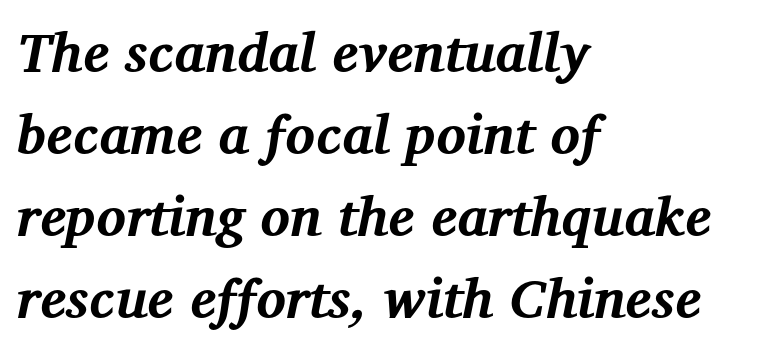
How are the letters spaced? Ordinarily, with no added tracking. These lines sit exactly where default settings would place them. The characters display serif detailing at their extremities. Glance below the letters and you will spot only blank space. Bold? Absolutely — the strokes are thick and heavy. The text block is weighted toward the left margin, trailing off unevenly rightward.
